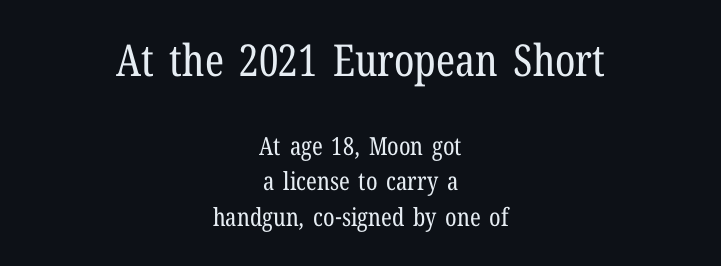
Q: Is the text bold? A: No.
Q: Is the text italic (slanted)? A: No, it is upright.
Q: Is the typeface a serif or a sans-serif typeface? A: Serif.
Q: Is the text underlined? A: No.
Q: How is the paragraph aligned? A: Centered.
Q: Is the spacing between letters normal or unusually wide? A: Normal.
Q: Is the spacing between lines tight, normal or loose? A: Normal.
Q: Which block of text is set in a larger size, the first (top) or the second (bottom)? A: The first (top) one.
Q: Width (condensed, normal, or wide)? A: Condensed.
Q: Stroke contrast? A: Low.
Q: x-height? A: Medium.
Q: Monospaced? A: No.
